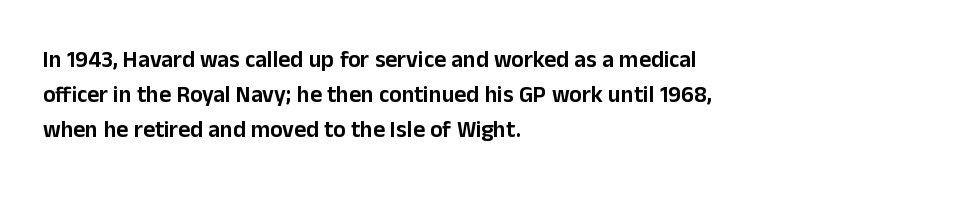
The image shows 23 px text type, upright; set left-aligned, normal line spacing (1.53x), normal letter spacing, not underlined.
